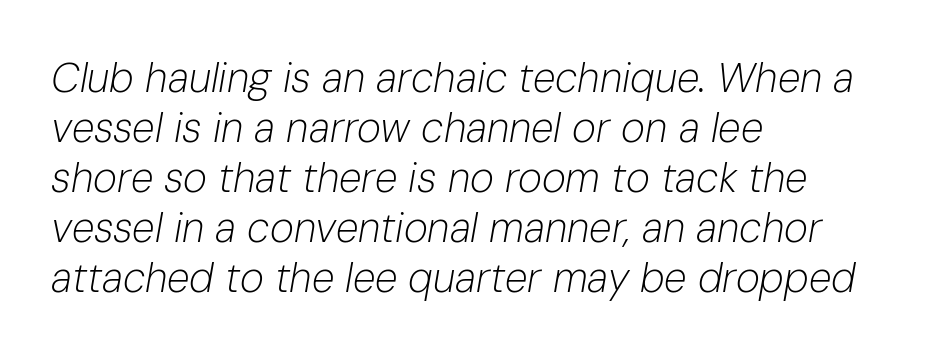
Q: Is the text bold? A: No.
Q: Is the text italic (slanted)? A: Yes, it leans right by about 10 degrees.
Q: Is the text underlined? A: No.
Q: How is the paragraph aligned? A: Left-aligned.
Q: Is the spacing between letters normal or unusually wide? A: Normal.
Q: Width (condensed, normal, or wide)? A: Normal.
Q: Stroke contrast? A: Low.
Q: x-height? A: Medium.
Q: Monospaced? A: No.
